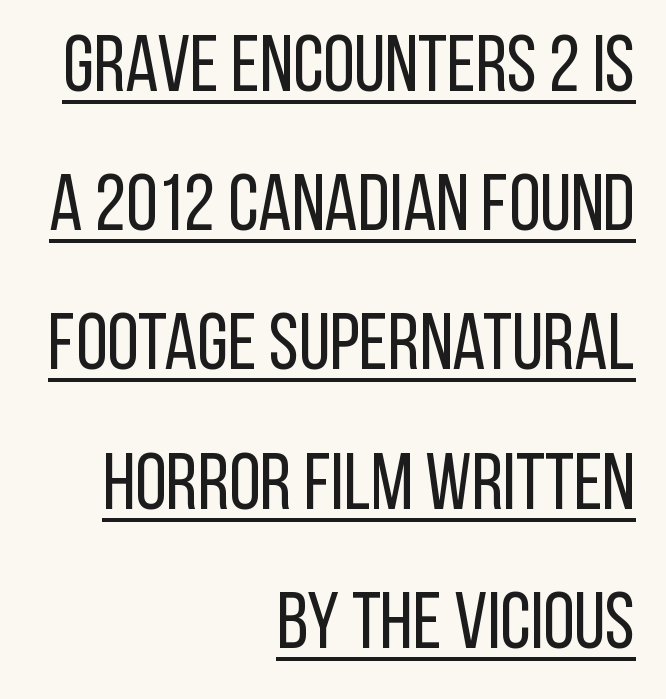
{"serif": "no", "italic": "no", "bold": "no", "weight": "regular", "width": "condensed", "stroke_contrast": "low", "x_height": "large", "monospaced": "no", "underline": "yes", "align": "right", "line_spacing_ratio": 1.74, "letter_spacing": "normal", "letter_spacing_em": 0.0, "glyph_px": 80}
